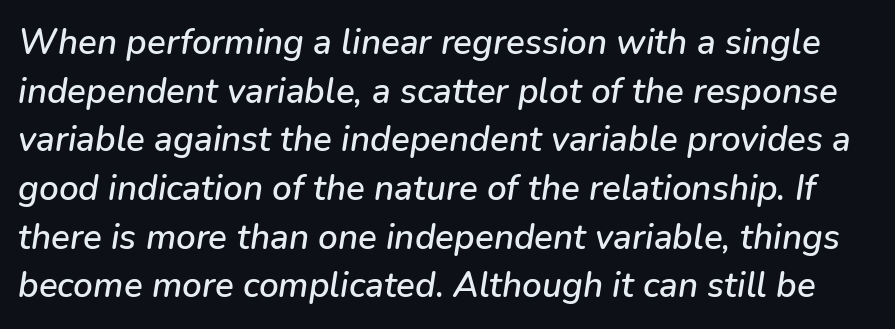
Honestly, there is no underline to notice here at all. This sample uses an oblique cut, with every glyph tilted off the vertical. The rendering uses a moderate line-height, typical for paragraphs. The type is set solid horizontally, with unmodified tracking. Varying glyph widths throughout — classic text-font behaviour.
